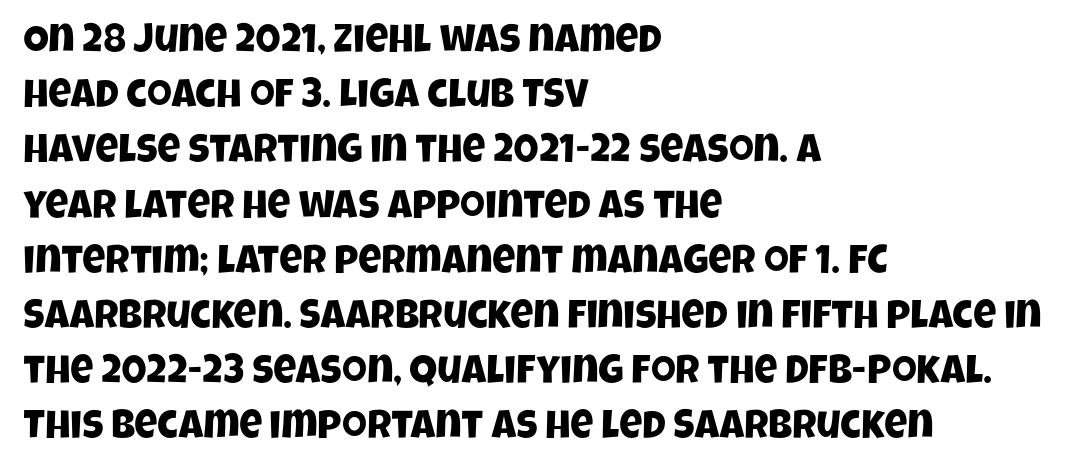
The space beneath each line is pristine and unruled. Each letter's strokes conclude bluntly, with no projecting serifs. The rag falls on the right side of this text block. Proportional: the letters do not fall into vertical columns. This rendering leaves character spacing at its baseline value.
